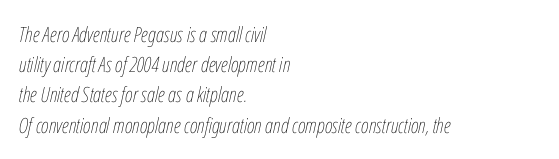
{"italic": "yes", "lean": "right", "slant_degrees": 12, "bold": "no", "underline": "no", "align": "left", "line_spacing": "normal", "line_spacing_ratio": 1.44, "letter_spacing": "normal", "letter_spacing_em": 0.0, "glyph_px": 21}
